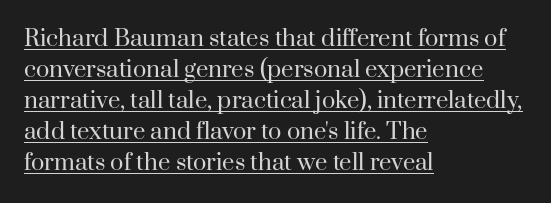
{"italic": "no", "bold": "no", "underline": "yes", "align": "left", "line_spacing": "normal", "line_spacing_ratio": 1.41, "letter_spacing": "normal", "letter_spacing_em": 0.0, "glyph_px": 22}
